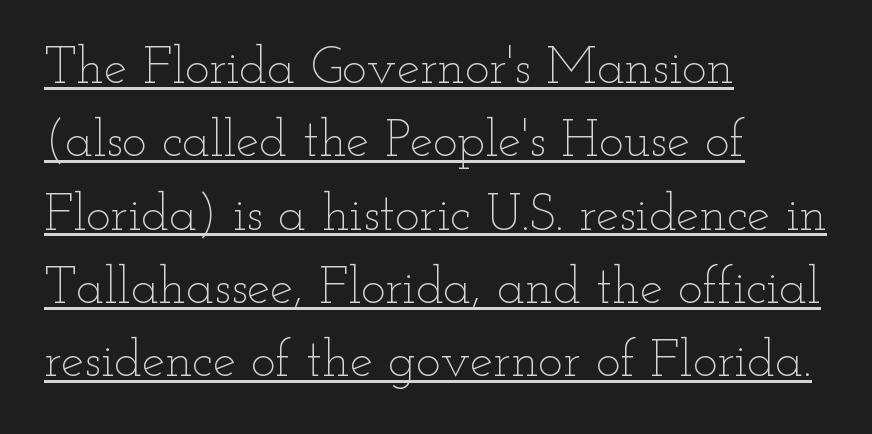
The image shows 52 px thin, wide type, upright; set left-aligned, normal line spacing (1.41x), normal letter spacing, underlined; low stroke contrast and a small x-height.
